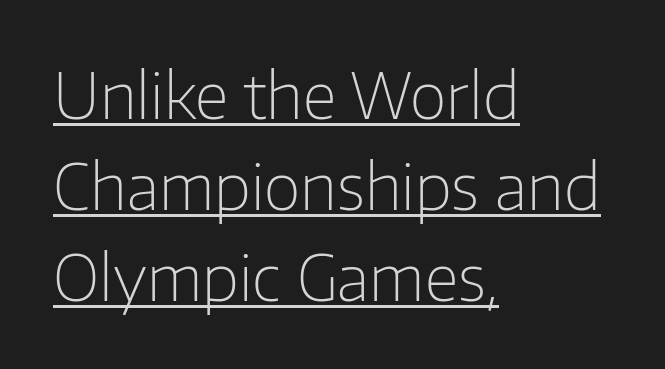
Q: Is the text bold? A: No.
Q: Is the text italic (slanted)? A: No, it is upright.
Q: Is the typeface a serif or a sans-serif typeface? A: Sans-serif.
Q: Is the text underlined? A: Yes.
Q: How is the paragraph aligned? A: Left-aligned.
Q: Is the spacing between letters normal or unusually wide? A: Normal.
Q: Is the spacing between lines tight, normal or loose? A: Normal.
Q: Width (condensed, normal, or wide)? A: Normal.
Q: Stroke contrast? A: Low.
Q: x-height? A: Medium.
Q: Monospaced? A: No.
